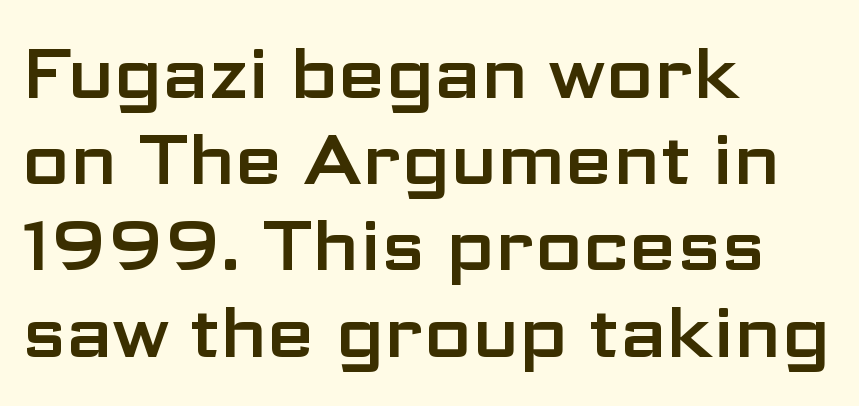
Q: Is the text italic (slanted)? A: No, it is upright.
Q: Is the typeface a serif or a sans-serif typeface? A: Sans-serif.
Q: Is the text underlined? A: No.
Q: How is the paragraph aligned? A: Left-aligned.
Q: Is the spacing between letters normal or unusually wide? A: Normal.
Q: Is the spacing between lines tight, normal or loose? A: Normal.
Q: Width (condensed, normal, or wide)? A: Wide.
Q: Stroke contrast? A: Low.
Q: x-height? A: Medium.
Q: Monospaced? A: No.
